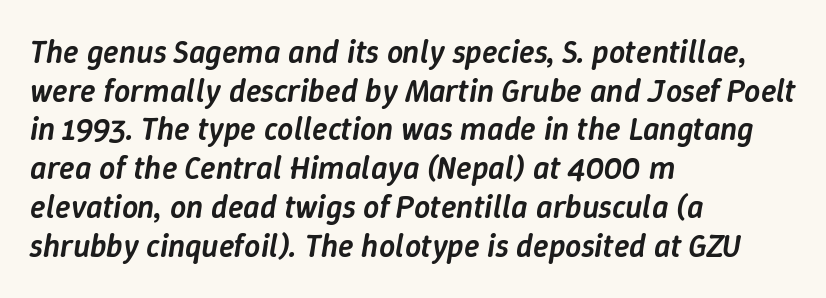
Q: Is the text bold? A: Semi-bold.
Q: Is the text italic (slanted)? A: Yes, it leans right by about 9 degrees.
Q: Is the text underlined? A: No.
Q: How is the paragraph aligned? A: Left-aligned.
Q: Is the spacing between letters normal or unusually wide? A: Normal.
Q: Width (condensed, normal, or wide)? A: Normal.
Q: Stroke contrast? A: Low.
Q: x-height? A: Medium.
Q: Monospaced? A: No.
